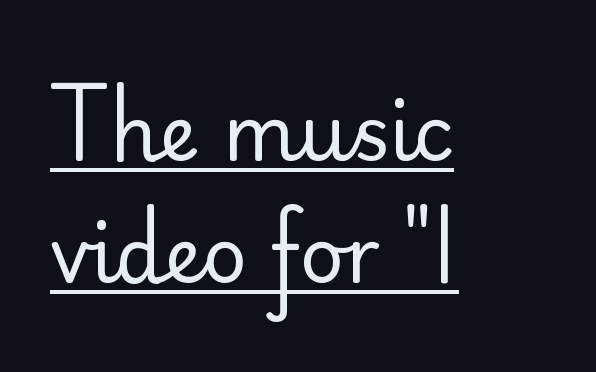
The image shows 77 px regular-weight sans-serif type, upright; set left-aligned, normal line spacing (1.59x), normal letter spacing, underlined; low stroke contrast and a small x-height.
